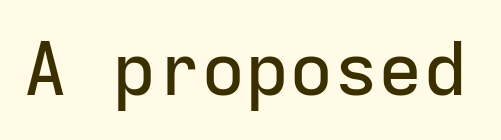
{"serif": "no", "italic": "no", "width": "normal", "stroke_contrast": "low", "x_height": "medium", "monospaced": "yes", "underline": "no", "letter_spacing": "normal", "letter_spacing_em": 0.0, "glyph_px": 74}
